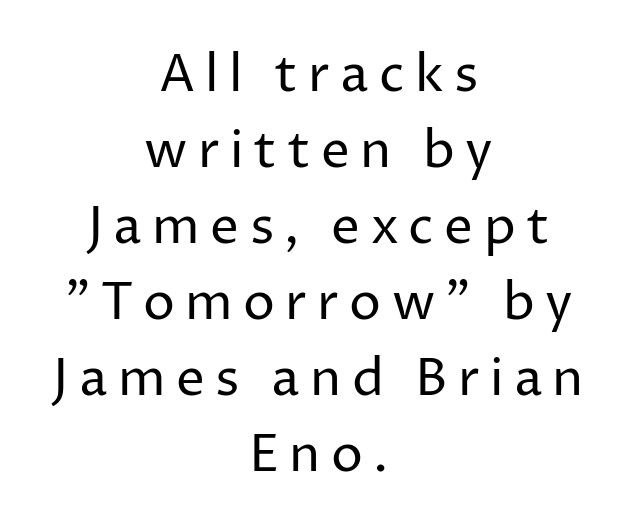
Q: Is the text bold? A: No.
Q: Is the text italic (slanted)? A: No, it is upright.
Q: Is the typeface a serif or a sans-serif typeface? A: Sans-serif.
Q: Is the text underlined? A: No.
Q: How is the paragraph aligned? A: Centered.
Q: Is the spacing between letters normal or unusually wide? A: Unusually wide.
Q: Is the spacing between lines tight, normal or loose? A: Normal.
Q: Width (condensed, normal, or wide)? A: Normal.
Q: Stroke contrast? A: Low.
Q: x-height? A: Medium.
Q: Monospaced? A: No.
